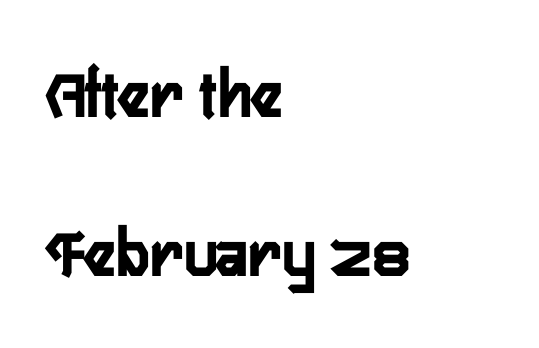
{"serif": "no", "italic": "no", "bold": "yes", "weight": "semibold", "width": "condensed", "stroke_contrast": "low", "x_height": "medium", "monospaced": "no", "underline": "no", "align": "left", "line_spacing": "loose", "line_spacing_ratio": 2.24, "letter_spacing": "normal", "letter_spacing_em": 0.0, "glyph_px": 71}
